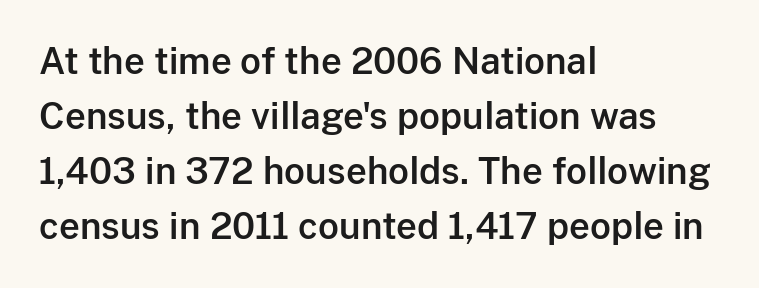
Looks like regular typesetting: each glyph gets only the width it needs. Compared with a centered layout, this one pins lines to the left instead. The gaps between neighbouring characters are ordinary and unremarkable. When letters stand straight like this, we call the style roman or upright. Plain, unruled lines of type.
